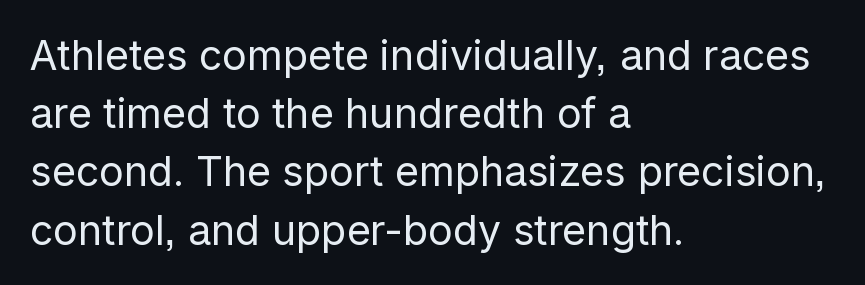
The image shows 41 px regular-weight sans-serif type, upright; set left-aligned, normal line spacing (1.42x), normal letter spacing, not underlined; low stroke contrast and a medium x-height.
